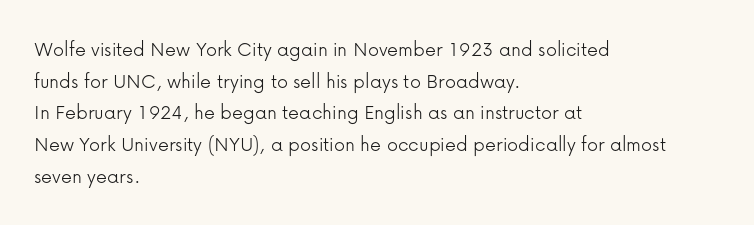
Ordinary non-slanted type is in use. Whoever set this chose a conventional vertical rhythm. Nothing unusual about the tracking: characters are spaced as the font intends. Every row of glyphs begins at an identical x-position on the left.
